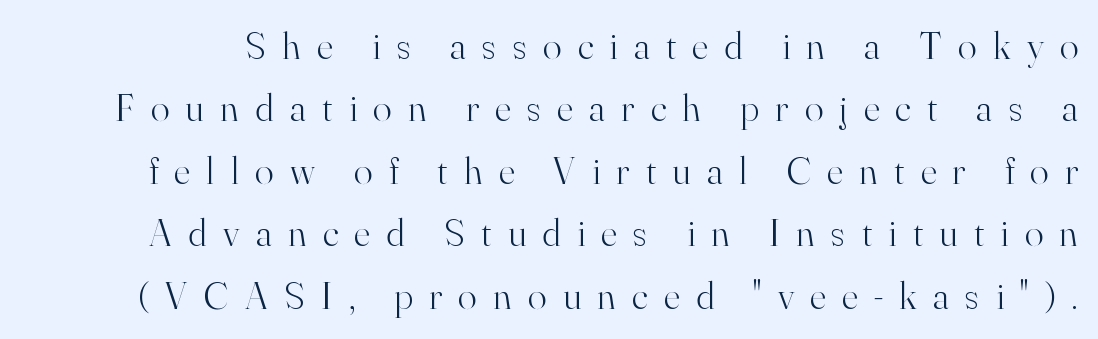
{"serif": "yes", "italic": "no", "bold": "no", "weight": "light", "width": "normal", "stroke_contrast": "high", "x_height": "small", "monospaced": "no", "underline": "no", "line_spacing": "normal", "line_spacing_ratio": 1.6, "letter_spacing": "wide", "letter_spacing_em": 0.42, "glyph_px": 39}
